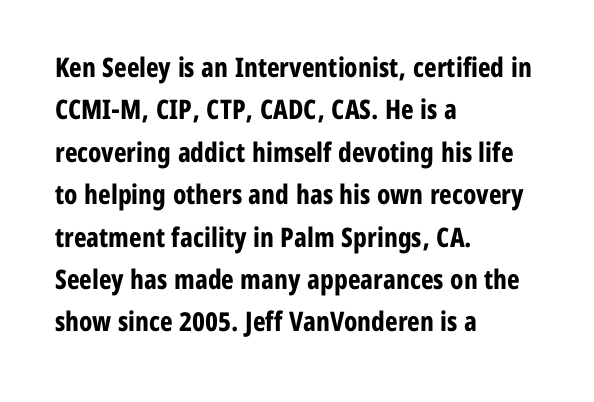
Q: Is the text bold? A: Yes.
Q: Is the text italic (slanted)? A: No, it is upright.
Q: Is the text underlined? A: No.
Q: How is the paragraph aligned? A: Left-aligned.
Q: Is the spacing between letters normal or unusually wide? A: Normal.
Q: Is the spacing between lines tight, normal or loose? A: Normal.
